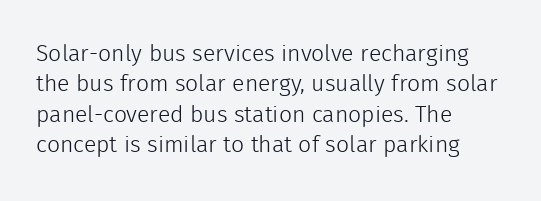
The space directly below the letters is spotless. Caption: standard tracking, unaltered. Vertically, the passage feels balanced, rows spaced as you'd expect. Does the lettering tilt? It doesn't — this is upright.
